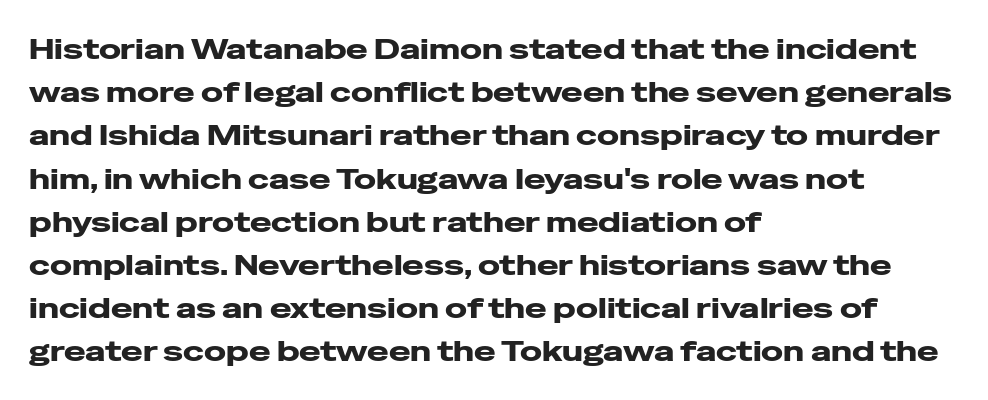
{"serif": "no", "italic": "no", "width": "wide", "stroke_contrast": "low", "x_height": "medium", "monospaced": "no", "underline": "no", "align": "left", "line_spacing": "normal", "line_spacing_ratio": 1.49, "letter_spacing": "normal", "letter_spacing_em": 0.0, "glyph_px": 29}
